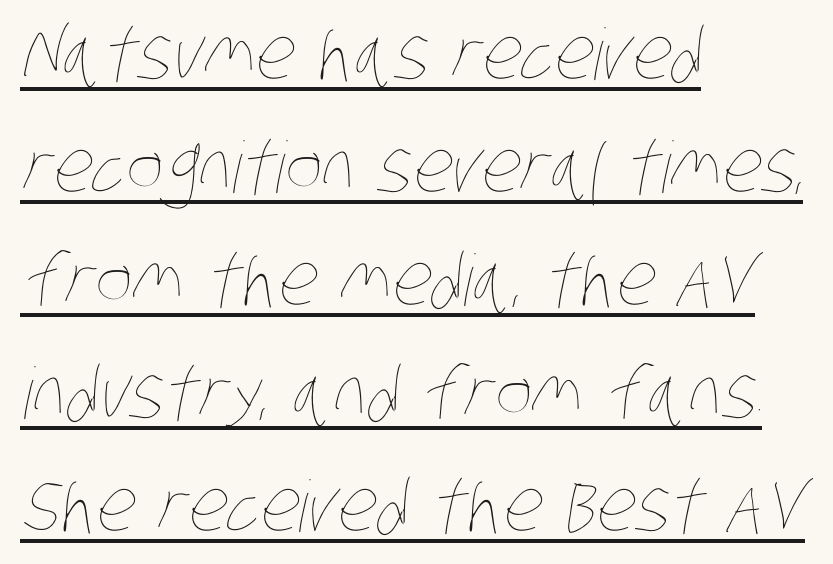
This rendering features underlined lettering. On a weight scale, this lands at 450 or below. Each word holds together tightly as a unit, with standard inter-letter gaps. The space between consecutive lines is moderate. These lines are rendered in a variable-pitch font. The rag falls on the right side of this text block.
